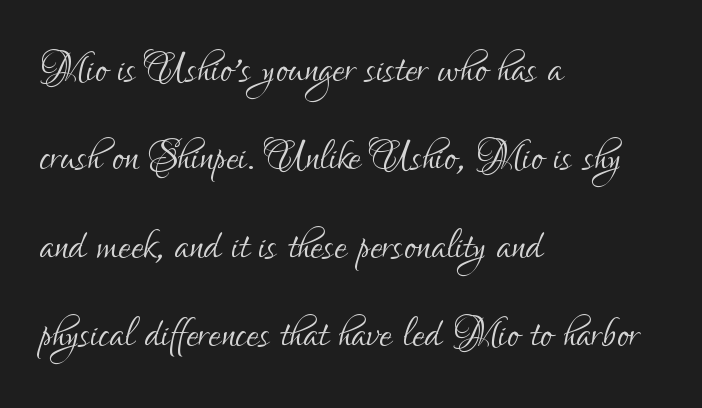
{"serif": "no", "bold": "no", "weight": "light", "width": "condensed", "stroke_contrast": "low", "x_height": "small", "monospaced": "no", "underline": "no", "align": "left", "line_spacing": "normal", "line_spacing_ratio": 1.58, "letter_spacing": "normal", "letter_spacing_em": 0.0, "glyph_px": 56}
